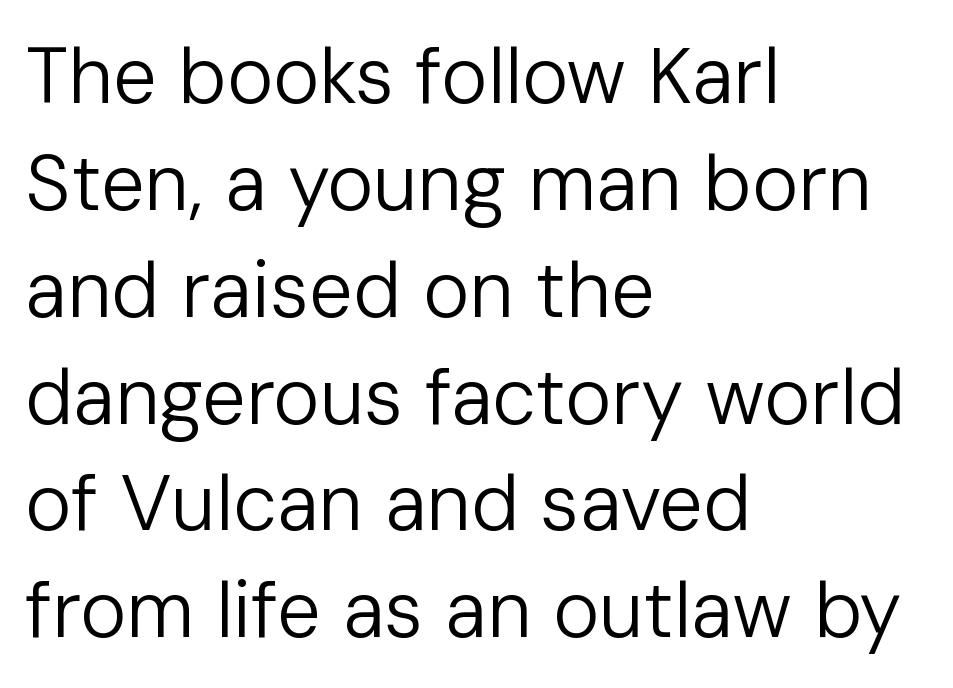
The passage shown is typed in a proportional face where columns would drift. Nothing unusual about the tracking: characters are spaced as the font intends. Posture: upright roman. No feet cap the strokes, marking this as sans-serif type. Each row of text sits above clean, open space. Students, observe: this is what conventionally led text looks like.
